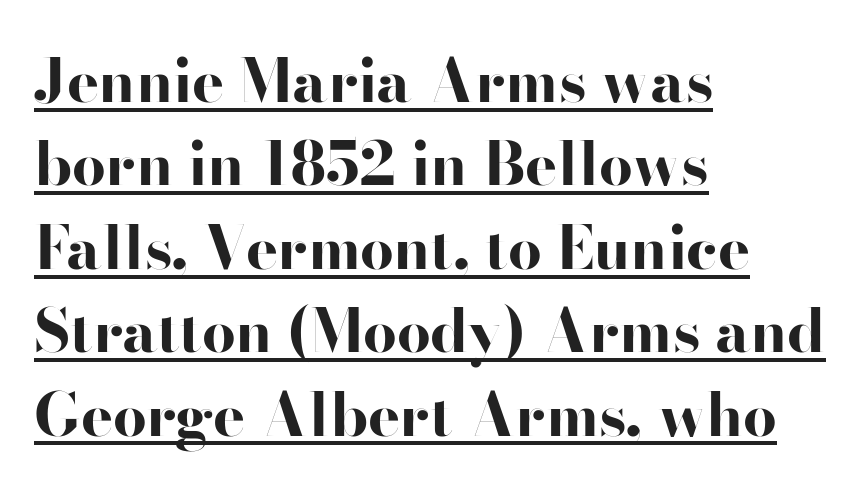
{"serif": "no", "italic": "no", "bold": "yes", "weight": "bold", "width": "wide", "stroke_contrast": "high", "x_height": "small", "monospaced": "no", "underline": "yes", "align": "left", "line_spacing": "normal", "line_spacing_ratio": 1.39, "letter_spacing": "normal", "letter_spacing_em": 0.0, "glyph_px": 60}
